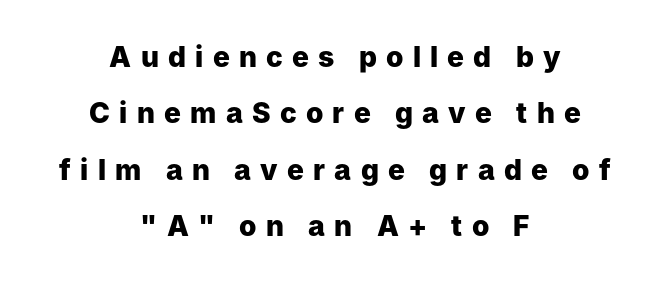
{"serif": "no", "italic": "no", "bold": "yes", "weight": "heavy", "width": "normal", "stroke_contrast": "low", "x_height": "medium", "monospaced": "no", "underline": "no", "align": "center", "line_spacing": "loose", "line_spacing_ratio": 2.01, "letter_spacing": "wide", "letter_spacing_em": 0.33, "glyph_px": 28}
